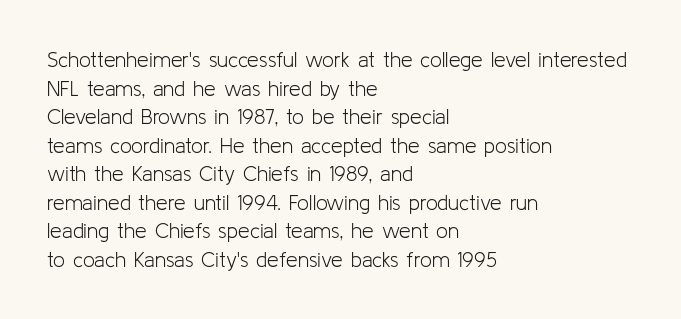
Line beginnings align vertically; line endings do not. Whoever set this chose a conventional vertical rhythm. Stroke mass is kept to a normal reading level or below. Nobody touched the tracking dial on this one.
